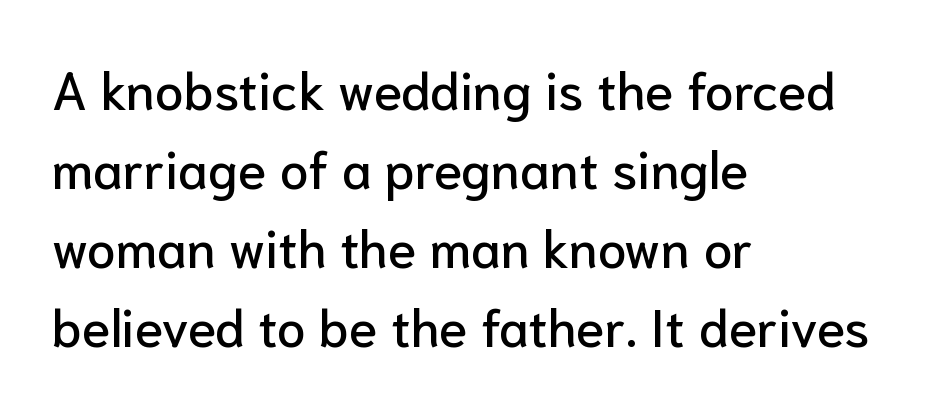
The image shows 52 px sans-serif type, upright; set left-aligned, normal line spacing (1.52x), normal letter spacing, not underlined; low stroke contrast and a medium x-height.
